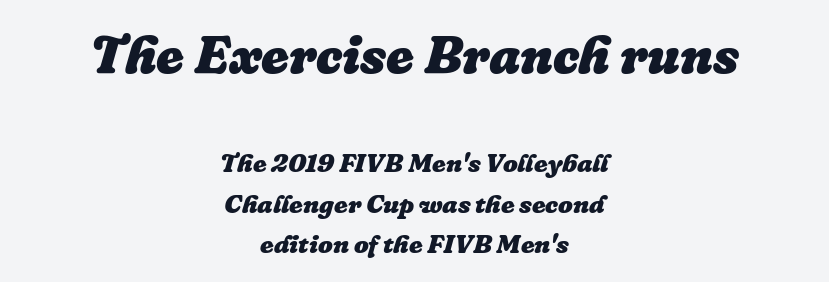
The image shows 53 px heavy type, italic (leaning right); set centered, normal line spacing (1.56x), normal letter spacing, not underlined; the first (top) block is 2.04x larger; low stroke contrast and a medium x-height.
